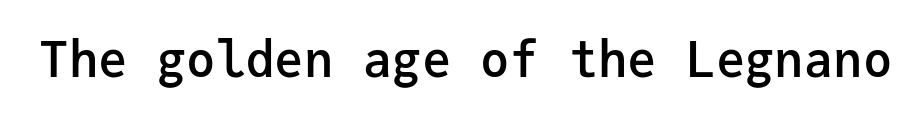
Plain, unruled lines of type. Does the weight exceed regular? Yes, but only to semibold. These lines are rendered in a fixed-pitch font. Check where the strokes stop: nothing finishes them off — pure sans. Style check: upright.
